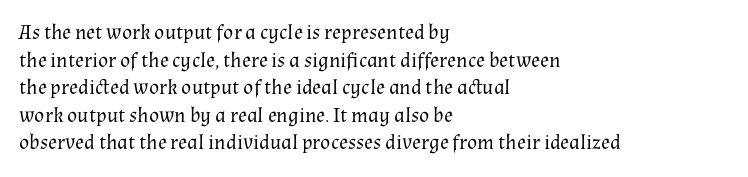
Q: Is the text bold? A: No.
Q: Is the text italic (slanted)? A: No, it is upright.
Q: Is the text underlined? A: No.
Q: How is the paragraph aligned? A: Left-aligned.
Q: Is the spacing between letters normal or unusually wide? A: Normal.
Q: Is the spacing between lines tight, normal or loose? A: Normal.
